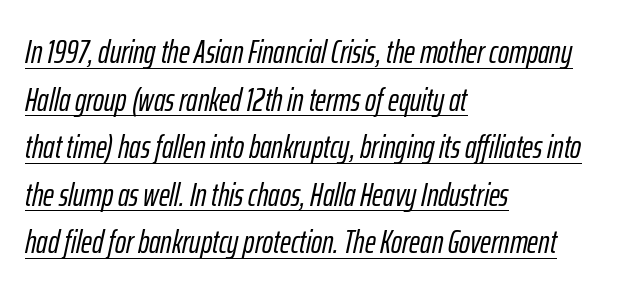
{"italic": "yes", "lean": "right", "slant_degrees": 12, "width": "condensed", "stroke_contrast": "low", "x_height": "medium", "monospaced": "no", "underline": "yes", "align": "left", "line_spacing": "normal", "line_spacing_ratio": 1.44, "letter_spacing": "normal", "letter_spacing_em": 0.0, "glyph_px": 33}
